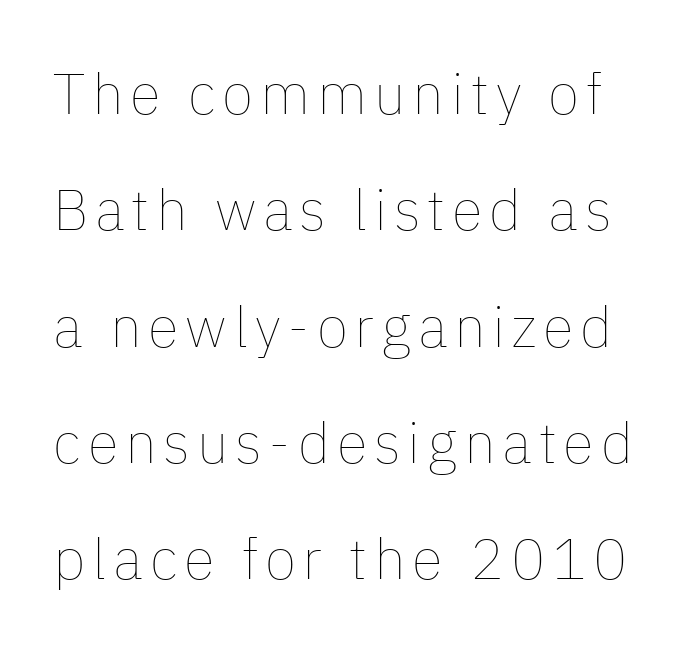
{"italic": "no", "bold": "no", "weight": "thin", "width": "normal", "stroke_contrast": "low", "x_height": "medium", "monospaced": "no", "underline": "no", "line_spacing": "loose", "line_spacing_ratio": 2.04, "glyph_px": 57}
